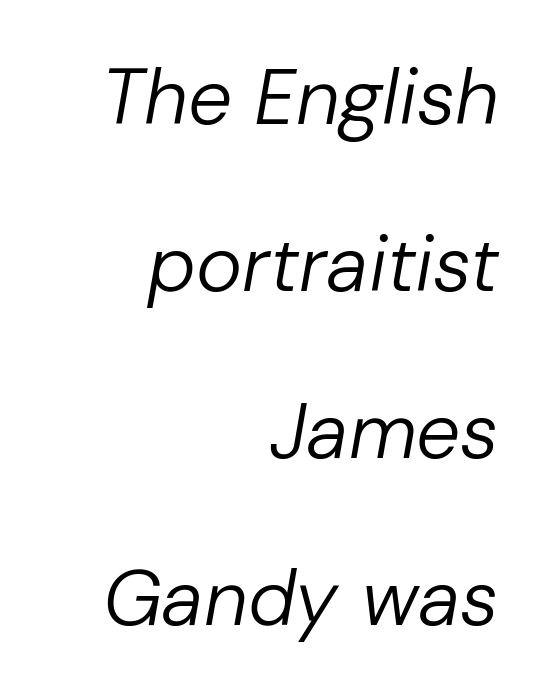
Check under the words: just untouched page. Weight: regular or lighter. Spacing verdict: proportional, widths tailored to each character. A student would call this right alignment; a typographer would say flush right, rag left. The face used here has a pronounced slope to its letters.
